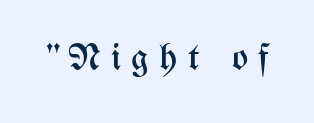
{"italic": "no", "bold": "no", "weight": "regular", "width": "condensed", "stroke_contrast": "medium", "x_height": "medium", "monospaced": "no", "underline": "no", "letter_spacing": "wide", "letter_spacing_em": 0.27, "glyph_px": 38}
